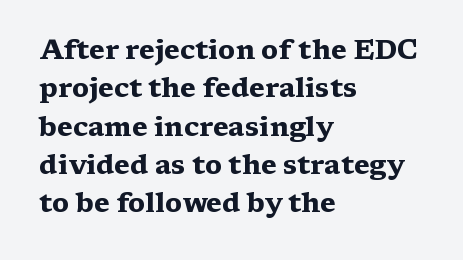
Q: Is the text bold? A: Yes.
Q: Is the text italic (slanted)? A: No, it is upright.
Q: Is the text underlined? A: No.
Q: How is the paragraph aligned? A: Left-aligned.
Q: Is the spacing between letters normal or unusually wide? A: Normal.
Q: Is the spacing between lines tight, normal or loose? A: Normal.
